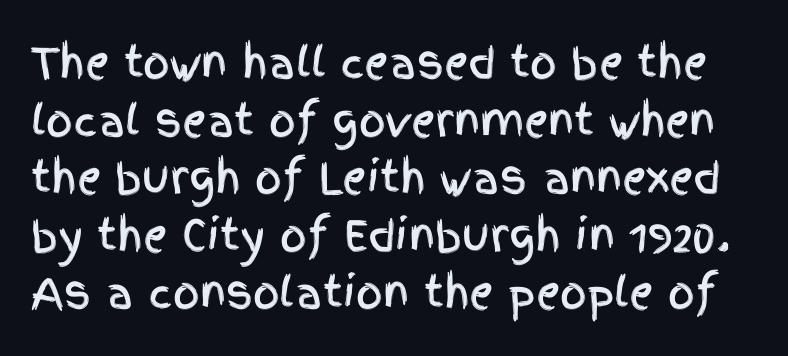
The letters stand straight up with perfectly vertical stems. The baseline area is clear. This sample has the flowing, uneven cadence of proportional lettering. The designer left line spacing at the default. The letterforms sit shoulder to shoulder at normal distance.
